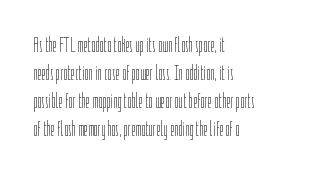
{"italic": "no", "bold": "no", "underline": "no", "align": "left", "line_spacing": "normal", "line_spacing_ratio": 1.34, "letter_spacing": "normal", "letter_spacing_em": 0.0, "glyph_px": 21}
